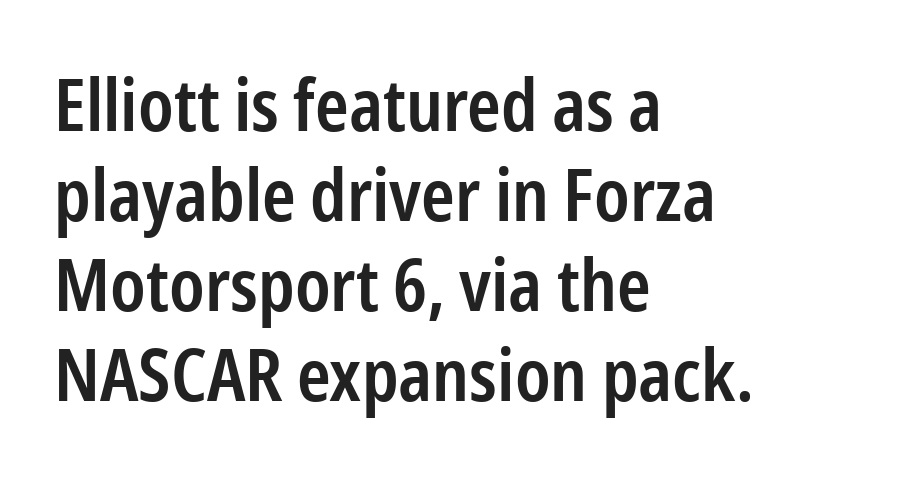
The passage shown has conventional tracking throughout. Quick note: not italic, upright. The line-height multiplier appears to be the usual default. Do the characters align in a grid? No, the font is proportional.
